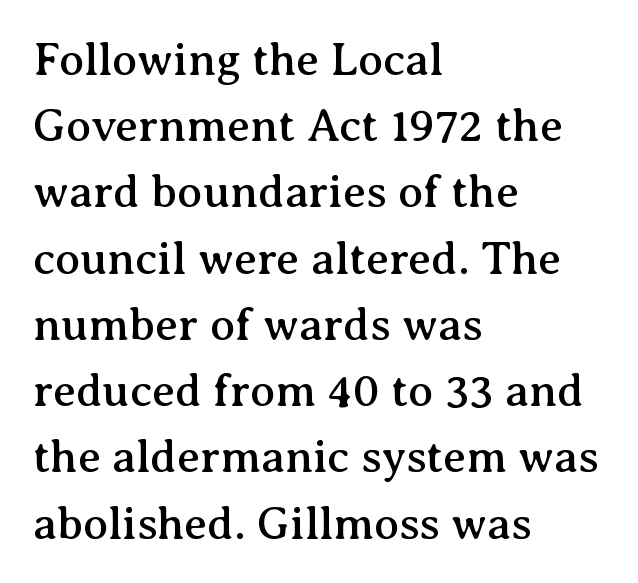
Is there any slant? The stems are plumb. Plain, unruled lines of type. This rendering uses left alignment, leaving the right contour irregular. The letters advance in unequal steps, a hallmark of proportional type.
